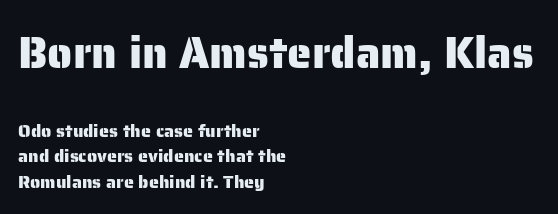
This block has exactly the height ordinary leading produces. The gap between lines stays unmarked. To sum up the face: it is a sans, with no serifs. Reading top to bottom, the characters get smaller at the block break.
